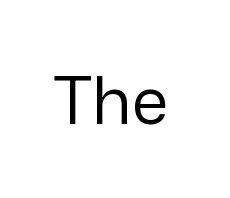
You can tell it's not italic because the verticals are truly vertical. Think of a printed novel: that variable character pitch is what you see here. This rendering employs a face without finishing strokes, i.e., a sans-serif. The area under the type is left untouched. On a weight scale, this lands at 450 or below.
